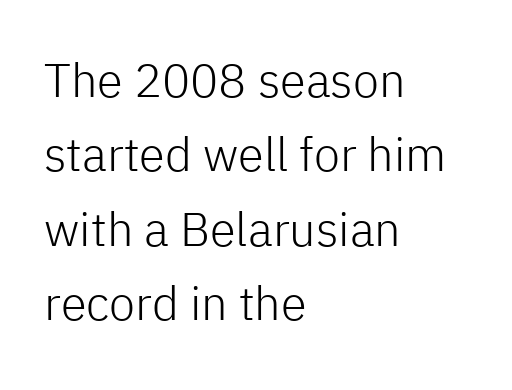
The font family rendered here belongs to the sans-serif group. Counters stay open thanks to moderate or lighter strokes. The typography opts for an upright posture over an oblique one. Spacing verdict: proportional, widths tailored to each character.
